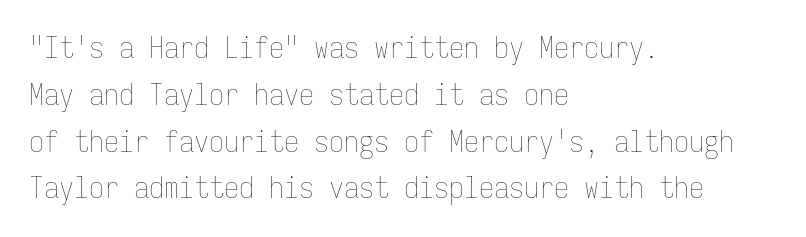
A student would call this left alignment; a typographer would say flush left, rag right. These lines are rendered in a fixed-pitch font. Evenly set lines give the paragraph a standard silhouette. Heft: none added — not bold. Check the space under the baseline: it is left empty. The lettering holds an erect, upright posture throughout.
